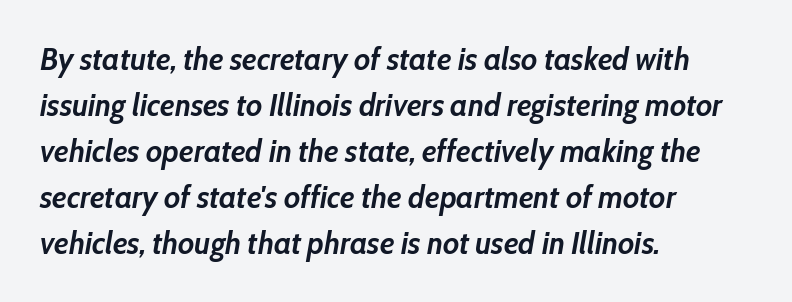
Which margin do the lines hug? The left one — the right edge is uneven. Words float on clear page, feet unadorned. Its strokes are broad and dark, the hallmark of bold type. Regarding leading, the lines here are spaced in the standard way. Compared with ordinary roman type, these characters are visibly tilted. The face used here is proportionally spaced, like ordinary book or web type.
